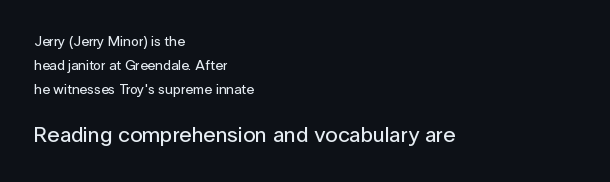
{"italic": "no", "underline": "no", "align": "left", "line_spacing_ratio": 1.73, "letter_spacing": "normal", "letter_spacing_em": 0.0, "larger_block": "second", "size_ratio": 1.57, "glyph_px": 22}
